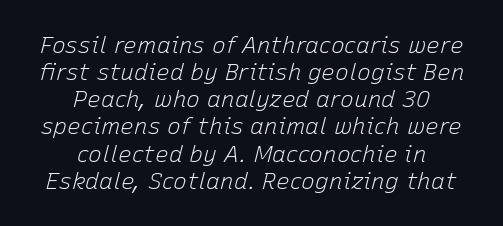
The image shows 23 px text type, italic (leaning right); set centered, line spacing 1.18x, normal letter spacing, not underlined.
